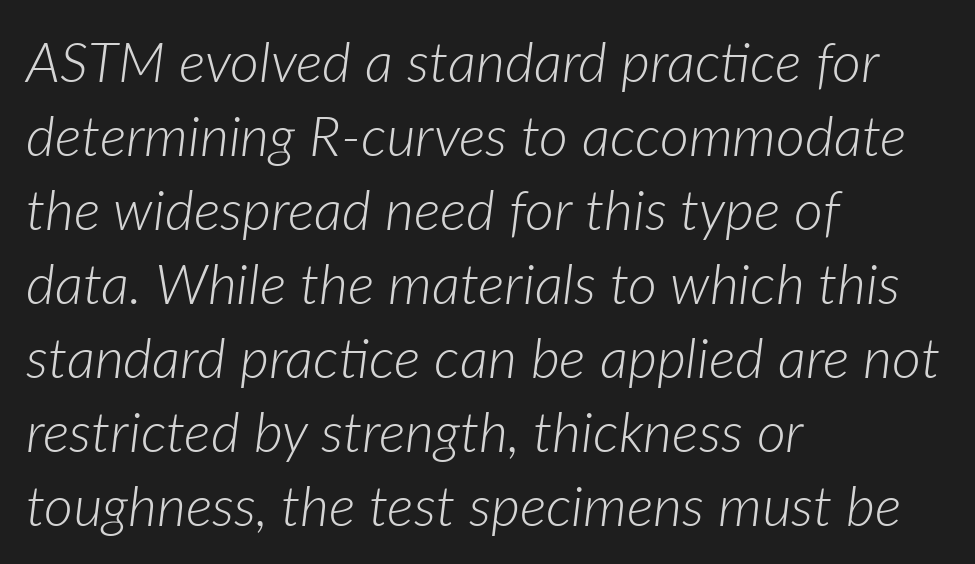
The space between consecutive lines is moderate. The text block is weighted toward the left margin, trailing off unevenly rightward. In terms of posture, this sample is oblique. What stands out about the letter spacing? Nothing — it is the standard amount.
